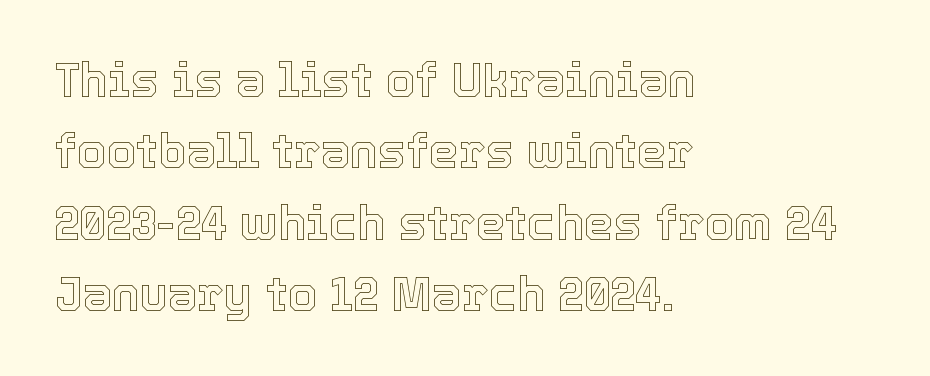
The compositor pushed each line to the left boundary. The passage shown is typed in a proportional face where columns would drift. Bare-footed words on every line. Upright lettering throughout.
